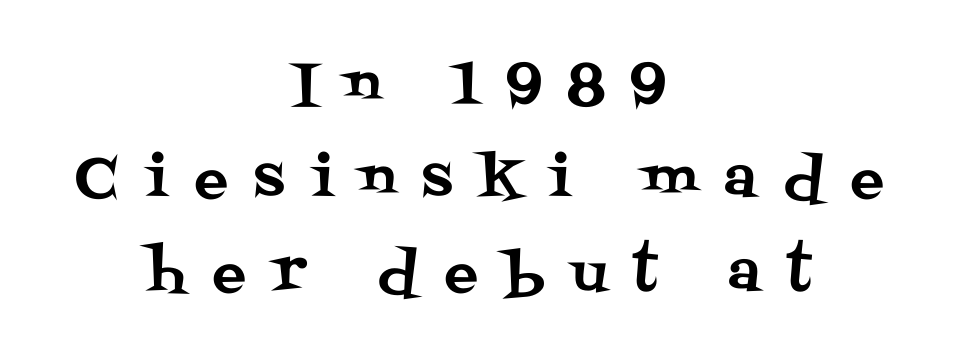
The image shows 56 px serif type, upright; set centered, normal line spacing (1.68x), unusually wide letter spacing (+0.48 em), not underlined; medium stroke contrast and a large x-height.
